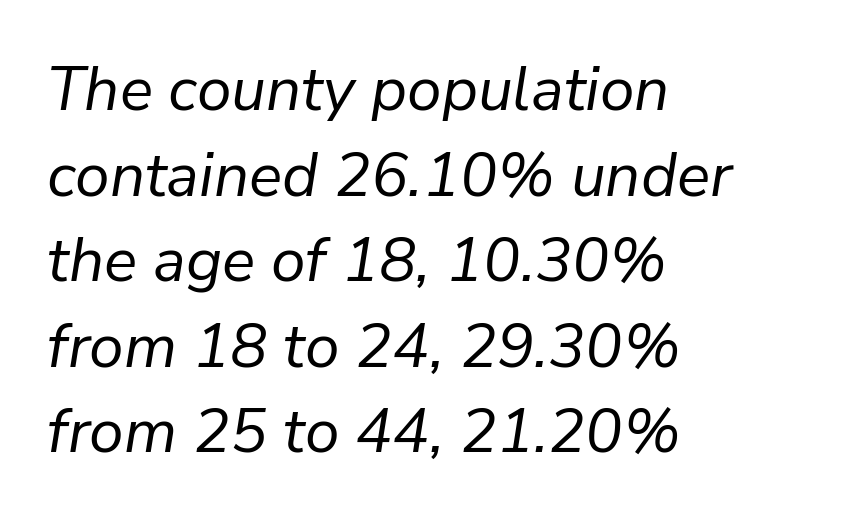
The image shows 62 px regular-weight type, italic (leaning right); set left-aligned, normal line spacing (1.38x), normal letter spacing, not underlined; low stroke contrast and a medium x-height.
